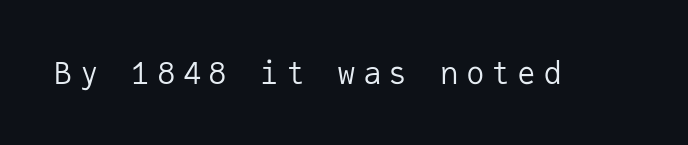
Q: Is the text bold? A: No.
Q: Is the text italic (slanted)? A: No, it is upright.
Q: Is the typeface a serif or a sans-serif typeface? A: Sans-serif.
Q: Is the text underlined? A: No.
Q: Is the spacing between letters normal or unusually wide? A: Unusually wide.
Q: Width (condensed, normal, or wide)? A: Normal.
Q: Stroke contrast? A: Low.
Q: x-height? A: Medium.
Q: Monospaced? A: Yes.
